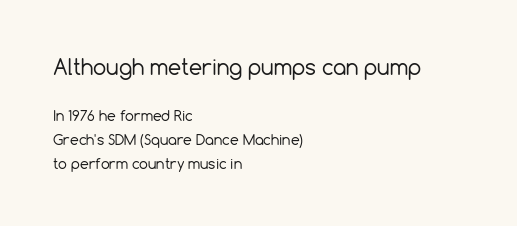
{"italic": "no", "bold": "no", "underline": "no", "align": "left", "line_spacing_ratio": 1.71, "letter_spacing": "normal", "letter_spacing_em": 0.0, "larger_block": "first", "size_ratio": 1.5, "glyph_px": 21}
